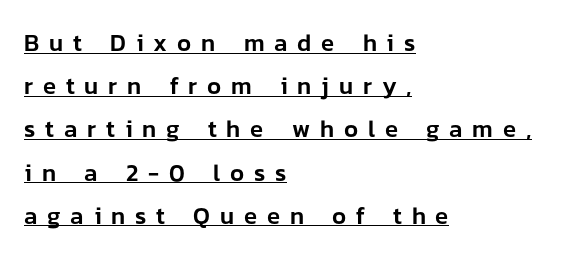
Q: Is the text italic (slanted)? A: No, it is upright.
Q: Is the text underlined? A: Yes.
Q: How is the paragraph aligned? A: Left-aligned.
Q: Is the spacing between letters normal or unusually wide? A: Unusually wide.
